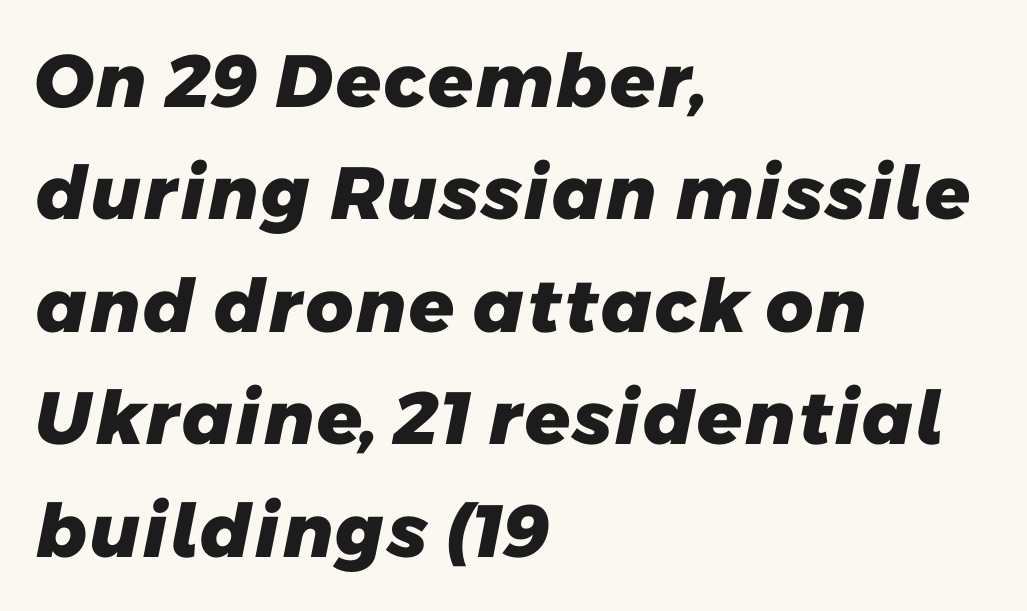
The space between consecutive lines is moderate. Descender tails drop into unmarked territory. The typesetter chose a ragged-right arrangement here. A typesetter would call this zero additional tracking. Examine the stroke ends and you'll find no serifs.
